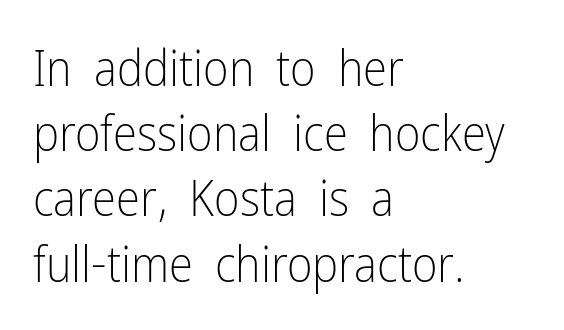
Has an underline been added? It has not. Compared with a centered layout, this one pins lines to the left instead. Stems here are at most as thick as an everyday book face. Do the letters lean? They stand straight. The leading is moderate, giving the passage an even texture. These lines keep a tight, regular rhythm from letter to letter.
